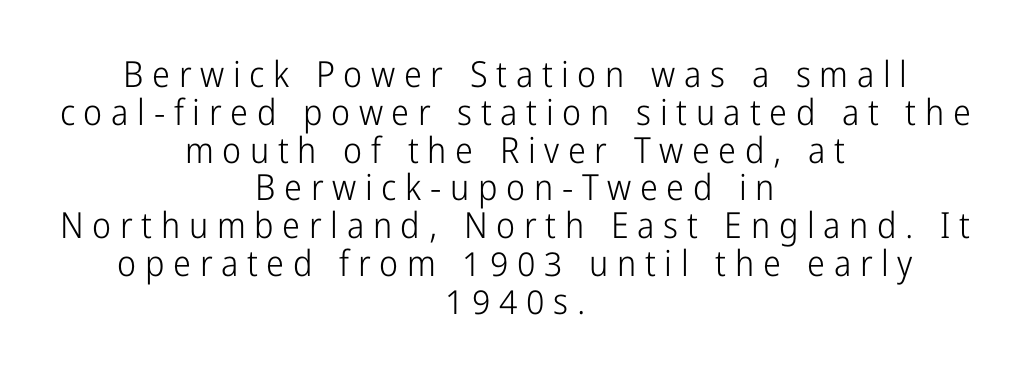
Ink coverage per letter is moderate at most. Is the letter spacing exaggerated? Yes — the characters are pushed far apart. Is this a fixed-width face? No — the glyphs have proportional, varying widths. Very little white space separates one row of letters from the next. A typesetter would label this face a sans.
